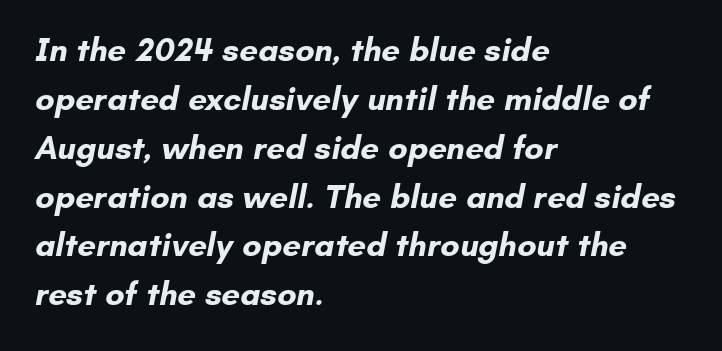
Q: Is the text bold? A: Yes.
Q: Is the typeface a serif or a sans-serif typeface? A: Sans-serif.
Q: Is the text underlined? A: No.
Q: How is the paragraph aligned? A: Left-aligned.
Q: Is the spacing between letters normal or unusually wide? A: Normal.
Q: Is the spacing between lines tight, normal or loose? A: Normal.
Q: Width (condensed, normal, or wide)? A: Normal.
Q: Stroke contrast? A: Low.
Q: x-height? A: Small.
Q: Monospaced? A: No.
